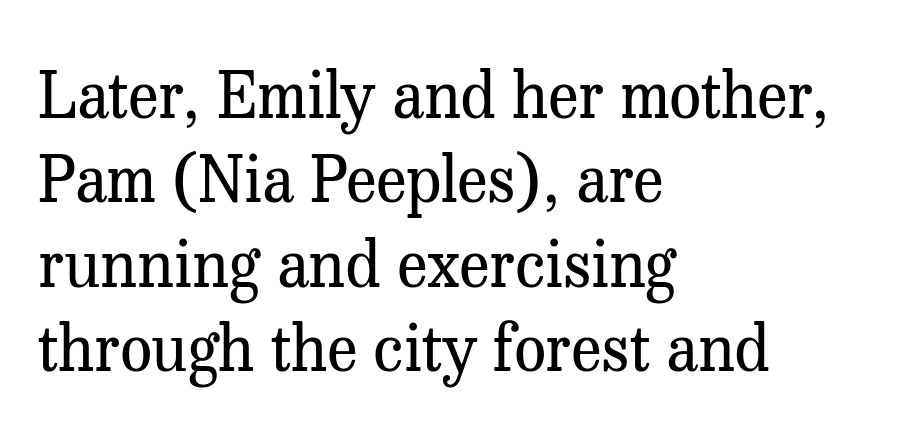
Q: Is the text bold? A: No.
Q: Is the text italic (slanted)? A: No, it is upright.
Q: Is the typeface a serif or a sans-serif typeface? A: Serif.
Q: Is the text underlined? A: No.
Q: How is the paragraph aligned? A: Left-aligned.
Q: Is the spacing between letters normal or unusually wide? A: Normal.
Q: Is the spacing between lines tight, normal or loose? A: Normal.
Q: Width (condensed, normal, or wide)? A: Normal.
Q: Stroke contrast? A: Medium.
Q: x-height? A: Medium.
Q: Monospaced? A: No.
